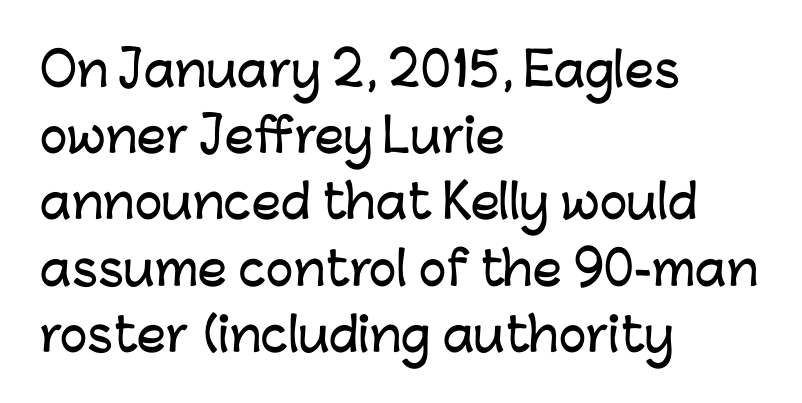
Q: Is the text italic (slanted)? A: No, it is upright.
Q: Is the typeface a serif or a sans-serif typeface? A: Sans-serif.
Q: Is the text underlined? A: No.
Q: How is the paragraph aligned? A: Left-aligned.
Q: Is the spacing between letters normal or unusually wide? A: Normal.
Q: Is the spacing between lines tight, normal or loose? A: Normal.
Q: Width (condensed, normal, or wide)? A: Normal.
Q: Stroke contrast? A: Low.
Q: x-height? A: Medium.
Q: Monospaced? A: No.
